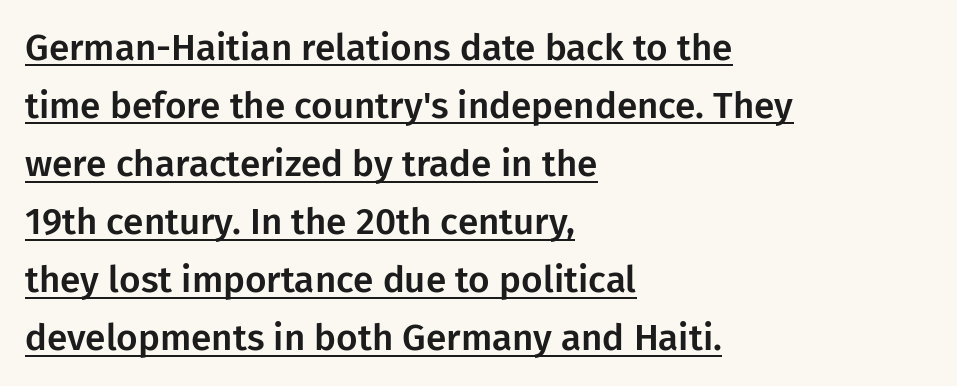
Q: Is the text italic (slanted)? A: No, it is upright.
Q: Is the typeface a serif or a sans-serif typeface? A: Sans-serif.
Q: Is the text underlined? A: Yes.
Q: How is the paragraph aligned? A: Left-aligned.
Q: Is the spacing between letters normal or unusually wide? A: Normal.
Q: Is the spacing between lines tight, normal or loose? A: Normal.
Q: Width (condensed, normal, or wide)? A: Normal.
Q: Stroke contrast? A: Low.
Q: x-height? A: Medium.
Q: Monospaced? A: No.
